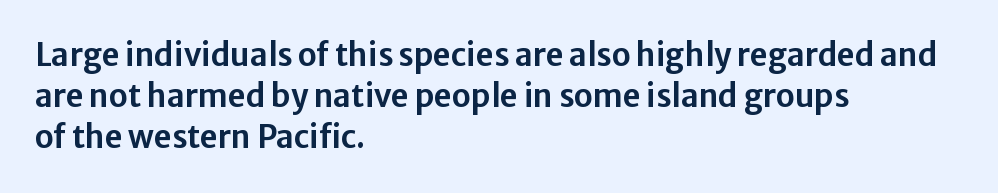
{"serif": "no", "italic": "no", "width": "normal", "stroke_contrast": "low", "x_height": "medium", "monospaced": "no", "underline": "no", "align": "left", "line_spacing": "normal", "line_spacing_ratio": 1.33, "letter_spacing": "normal", "letter_spacing_em": 0.0, "glyph_px": 31}
